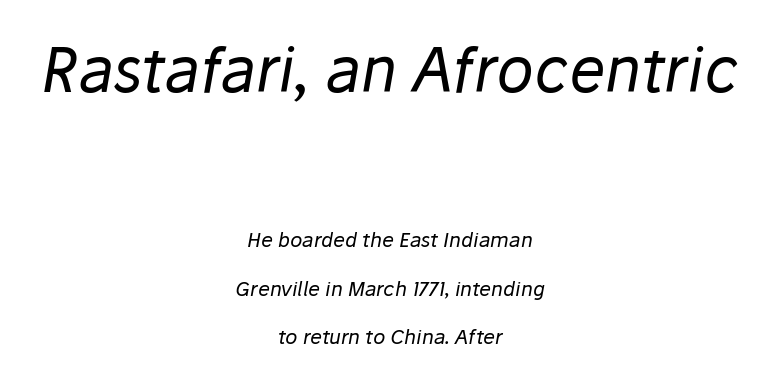
{"italic": "yes", "lean": "right", "slant_degrees": 10, "bold": "no", "weight": "regular", "width": "normal", "stroke_contrast": "low", "x_height": "medium", "monospaced": "no", "underline": "no", "align": "center", "line_spacing": "loose", "line_spacing_ratio": 2.42, "letter_spacing": "normal", "letter_spacing_em": 0.0, "larger_block": "first", "size_ratio": 3.05, "glyph_px": 61}
